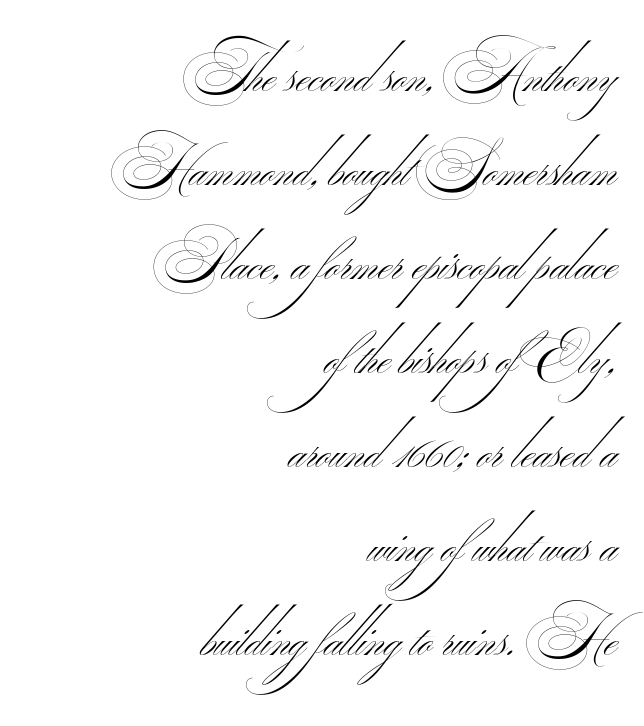
Q: Is the text bold? A: No.
Q: Is the typeface a serif or a sans-serif typeface? A: Sans-serif.
Q: Is the text underlined? A: No.
Q: How is the paragraph aligned? A: Right-aligned.
Q: Is the spacing between letters normal or unusually wide? A: Normal.
Q: Is the spacing between lines tight, normal or loose? A: Normal.
Q: Width (condensed, normal, or wide)? A: Wide.
Q: Stroke contrast? A: Medium.
Q: Monospaced? A: No.
